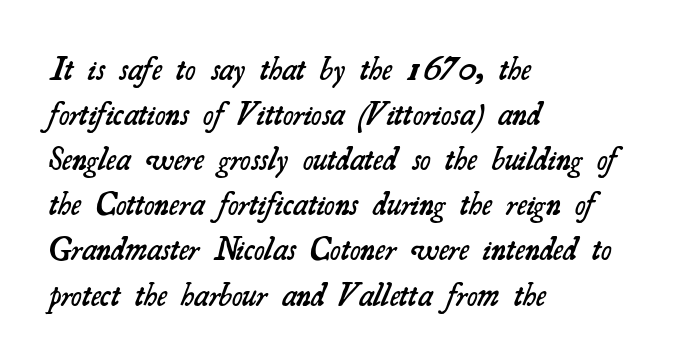
A bare baseline throughout the passage. Serif or sans? Serif — the stroke terminals have little feet. These lines keep a tight, regular rhythm from letter to letter. A classic flush-left, rag-right setting is used for this passage.
